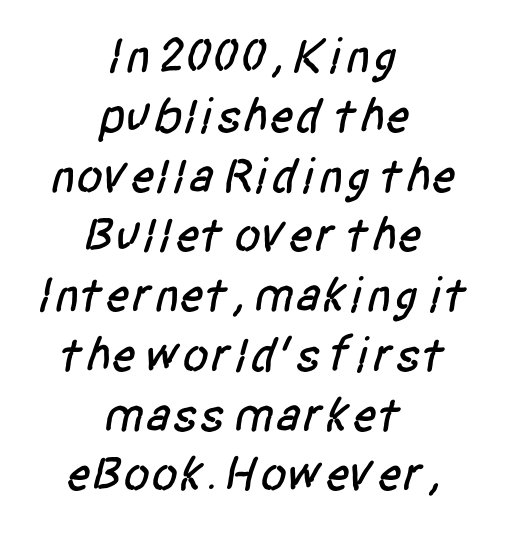
Q: Is the typeface a serif or a sans-serif typeface? A: Sans-serif.
Q: Is the text underlined? A: No.
Q: How is the paragraph aligned? A: Centered.
Q: Is the spacing between letters normal or unusually wide? A: Normal.
Q: Width (condensed, normal, or wide)? A: Condensed.
Q: Stroke contrast? A: Low.
Q: x-height? A: Large.
Q: Monospaced? A: No.
